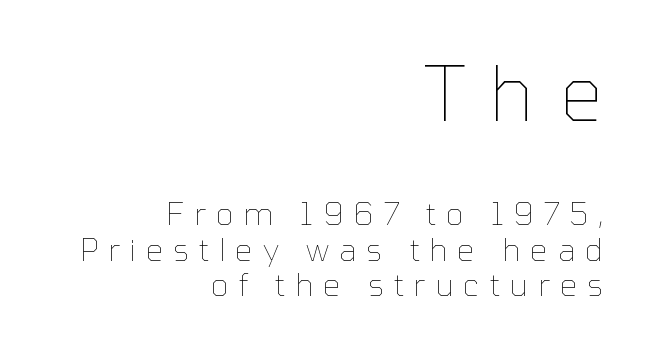
{"italic": "no", "bold": "no", "weight": "thin", "width": "normal", "stroke_contrast": "low", "x_height": "medium", "monospaced": "no", "underline": "no", "align": "right", "line_spacing": "tight", "line_spacing_ratio": 1.15, "letter_spacing": "wide", "letter_spacing_em": 0.32, "larger_block": "first", "size_ratio": 2.48, "glyph_px": 77}
